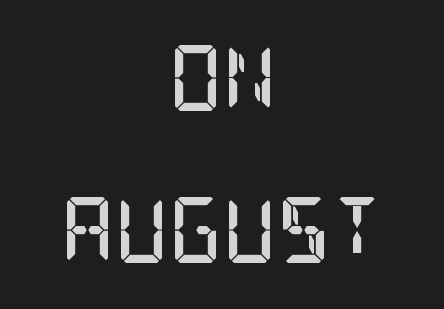
Q: Is the text bold? A: Yes.
Q: Is the text italic (slanted)? A: No, it is upright.
Q: Is the typeface a serif or a sans-serif typeface? A: Serif.
Q: Is the text underlined? A: No.
Q: How is the paragraph aligned? A: Centered.
Q: Is the spacing between letters normal or unusually wide? A: Normal.
Q: Is the spacing between lines tight, normal or loose? A: Loose.
Q: Width (condensed, normal, or wide)? A: Condensed.
Q: Stroke contrast? A: Low.
Q: x-height? A: Large.
